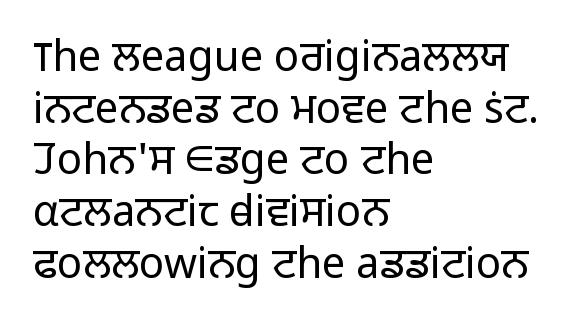
Q: Is the text bold? A: No.
Q: Is the text italic (slanted)? A: No, it is upright.
Q: Is the typeface a serif or a sans-serif typeface? A: Sans-serif.
Q: Is the text underlined? A: No.
Q: How is the paragraph aligned? A: Left-aligned.
Q: Is the spacing between letters normal or unusually wide? A: Normal.
Q: Width (condensed, normal, or wide)? A: Normal.
Q: Stroke contrast? A: Low.
Q: x-height? A: Medium.
Q: Monospaced? A: No.
